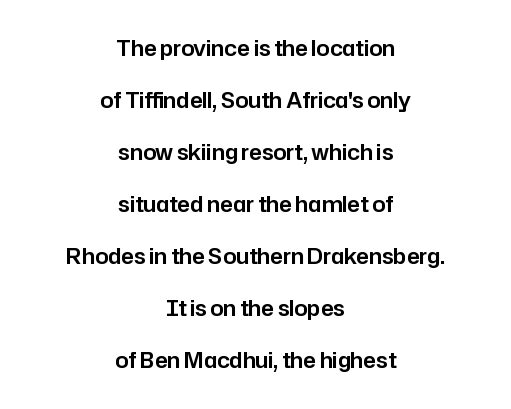
{"italic": "no", "underline": "no", "align": "center", "line_spacing": "loose", "line_spacing_ratio": 2.48, "letter_spacing": "normal", "letter_spacing_em": 0.0, "glyph_px": 21}
